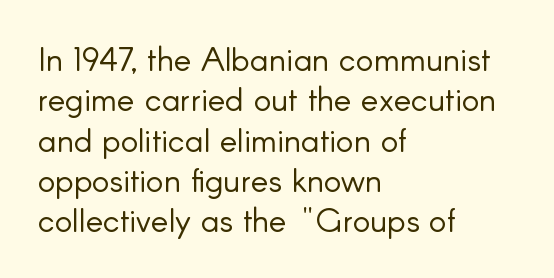
{"serif": "no", "italic": "no", "bold": "no", "weight": "light", "width": "normal", "stroke_contrast": "low", "x_height": "small", "monospaced": "no", "underline": "no", "align": "left", "line_spacing_ratio": 1.22, "letter_spacing": "normal", "letter_spacing_em": 0.0, "glyph_px": 33}
